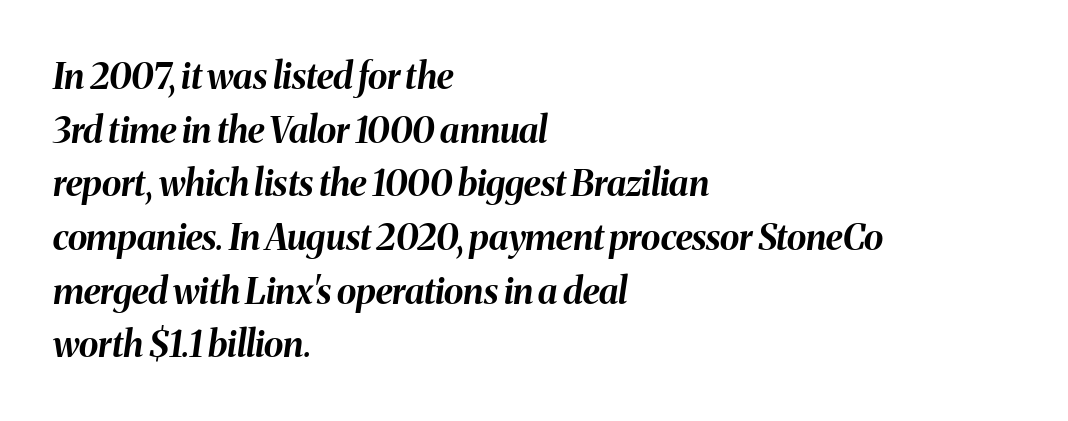
Italic? Definitely — the glyphs are oblique. The strip under each line holds only bare page. All the whitespace from short lines collects on the right. You could not count columns in this text — the font is proportionally spaced. Successive baselines arrive at the customary interval.
